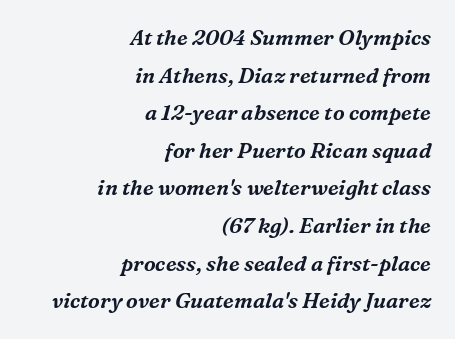
Does the lettering tilt? It does — this is italic. Observe the ordinary spacing: letters are neighbours, not strangers. Right-aligned paragraph, ragged on the left. Just letters on the line, the space beneath them empty.
